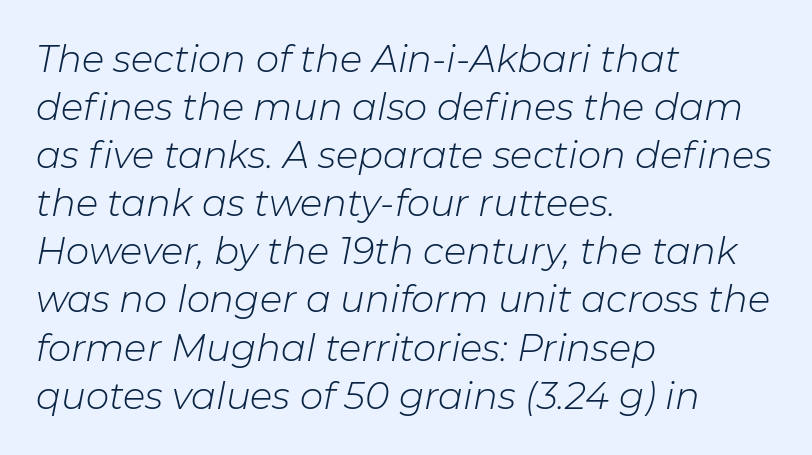
{"italic": "yes", "lean": "right", "slant_degrees": 11, "bold": "no", "weight": "light", "width": "normal", "stroke_contrast": "low", "x_height": "medium", "monospaced": "no", "underline": "no", "align": "left", "line_spacing": "normal", "line_spacing_ratio": 1.3, "letter_spacing": "normal", "letter_spacing_em": 0.0, "glyph_px": 37}
